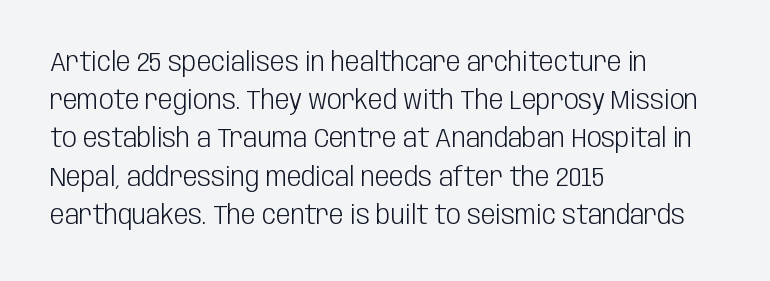
The vertical gap from one line to the next is medium. Quick note: underline off. The characters are drawn with everyday or finer stroke widths. A typesetter would mark this as roman, not italic. Caption: multi-line text, flush left, ragged right.
